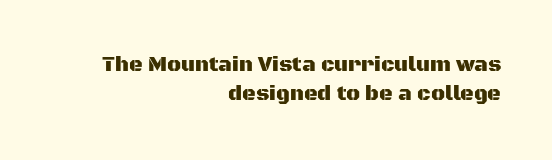
{"italic": "no", "underline": "no", "align": "right", "line_spacing": "normal", "line_spacing_ratio": 1.4, "letter_spacing": "normal", "letter_spacing_em": 0.0, "glyph_px": 21}
